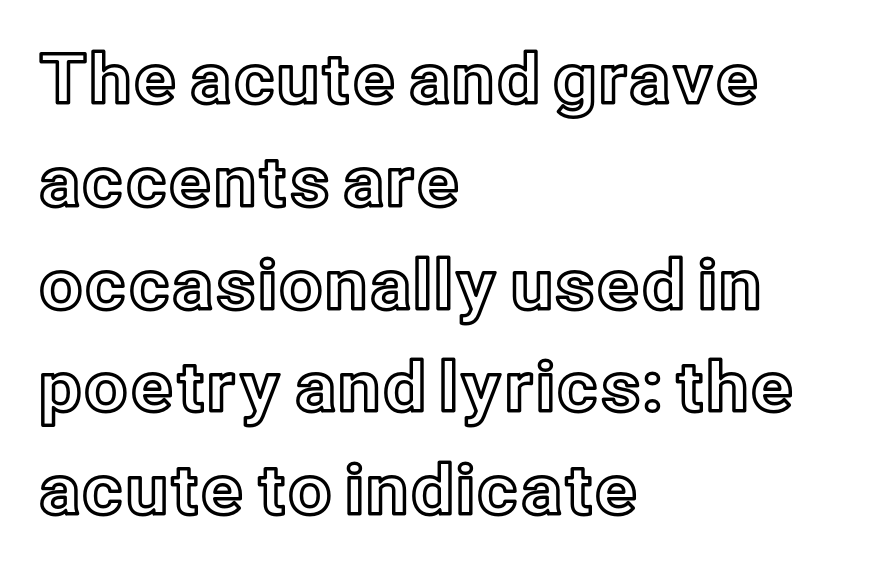
{"italic": "no", "width": "normal", "x_height": "medium", "monospaced": "no", "underline": "no", "align": "left", "line_spacing": "normal", "line_spacing_ratio": 1.49, "letter_spacing": "normal", "letter_spacing_em": 0.0, "glyph_px": 69}
